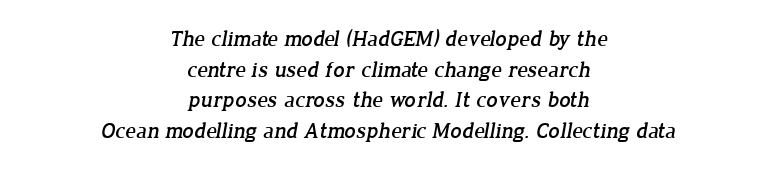
The image shows 22 px text type; set centered, normal line spacing (1.39x), normal letter spacing, not underlined.
